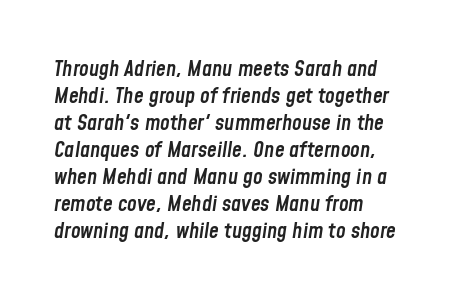
The image shows 22 px text type, italic (leaning right); set left-aligned, line spacing 1.23x, normal letter spacing, not underlined.
